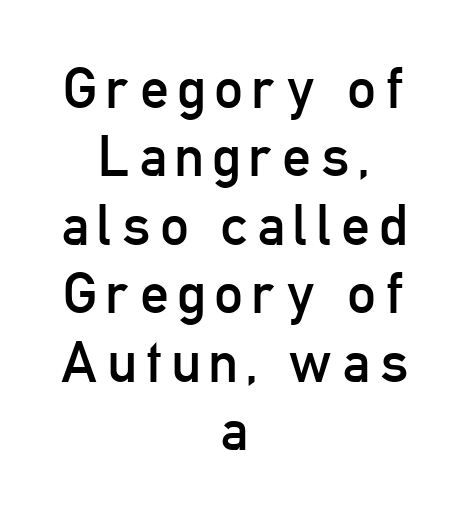
The font's upright variant was chosen for this text. Typographically, this falls in the sans-serif category. These glyphs show unthickened strokes, regular width or finer. The rag falls on both sides of this text block equally. The space directly below the letters is spotless.
